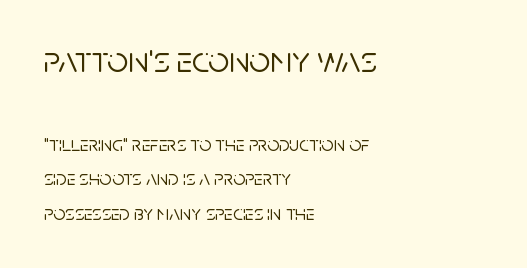
{"serif": "no", "italic": "no", "width": "normal", "stroke_contrast": "low", "x_height": "large", "monospaced": "no", "underline": "no", "align": "left", "line_spacing": "normal", "line_spacing_ratio": 1.65, "letter_spacing": "normal", "letter_spacing_em": 0.0, "larger_block": "first", "size_ratio": 1.76, "glyph_px": 37}
